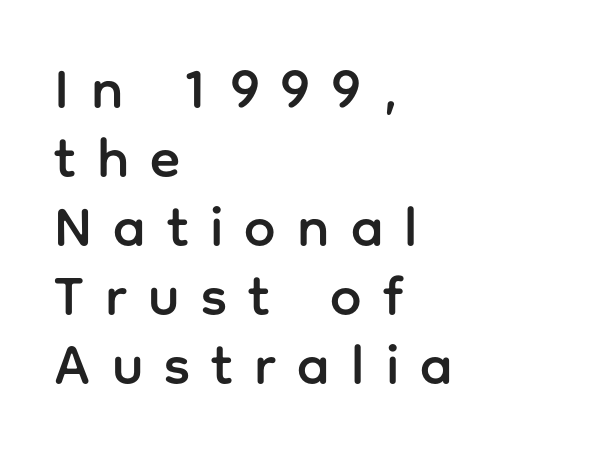
{"serif": "no", "italic": "no", "width": "normal", "stroke_contrast": "low", "x_height": "medium", "monospaced": "no", "underline": "no", "align": "left", "line_spacing_ratio": 1.23, "letter_spacing": "wide", "letter_spacing_em": 0.38, "glyph_px": 56}
